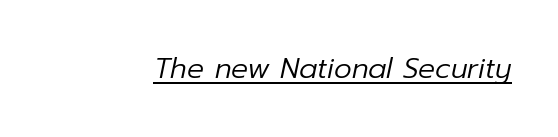
Q: Is the text bold? A: No.
Q: Is the text italic (slanted)? A: Yes, it leans right by about 12 degrees.
Q: Is the text underlined? A: Yes.
Q: Is the spacing between letters normal or unusually wide? A: Normal.
Q: Width (condensed, normal, or wide)? A: Normal.
Q: Stroke contrast? A: Low.
Q: x-height? A: Medium.
Q: Monospaced? A: No.
